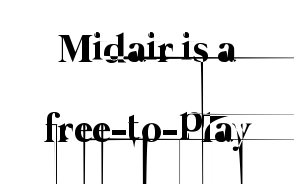
Q: Is the text bold? A: No.
Q: Is the text underlined? A: No.
Q: Is the spacing between letters normal or unusually wide? A: Normal.
Q: Is the spacing between lines tight, normal or loose? A: Loose.
Q: Width (condensed, normal, or wide)? A: Normal.
Q: Stroke contrast? A: Low.
Q: x-height? A: Medium.
Q: Monospaced? A: No.
